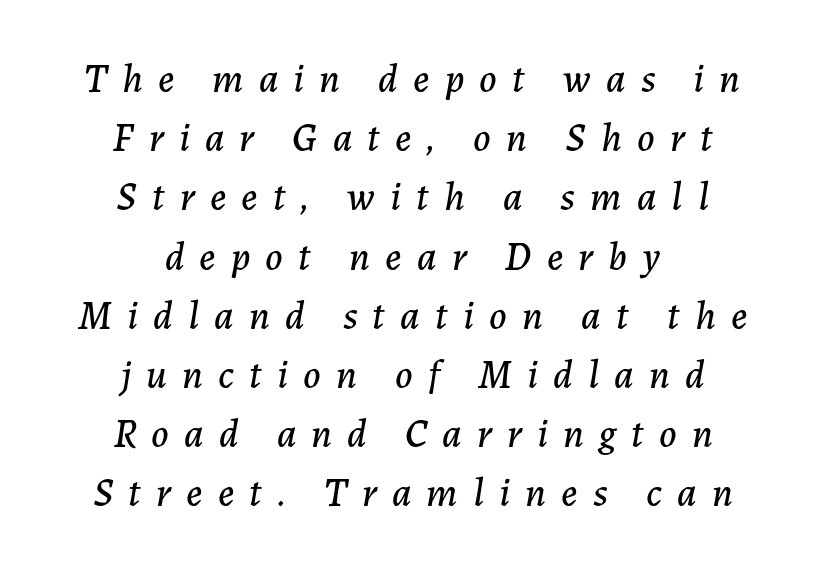
{"italic": "yes", "lean": "right", "slant_degrees": 7, "width": "normal", "stroke_contrast": "low", "x_height": "medium", "monospaced": "no", "underline": "no", "align": "center", "line_spacing": "normal", "line_spacing_ratio": 1.48, "letter_spacing": "wide", "letter_spacing_em": 0.38, "glyph_px": 40}
